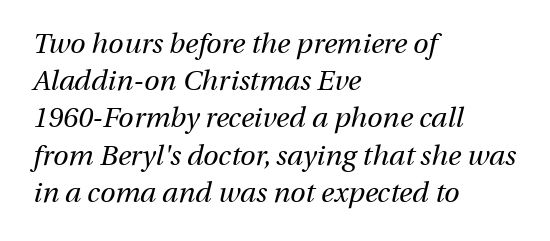
This sample uses plain, unmodified letter spacing. Unbolded letterforms with no extra heft. This block has exactly the height ordinary leading produces. The compositor pushed each line to the left boundary.
